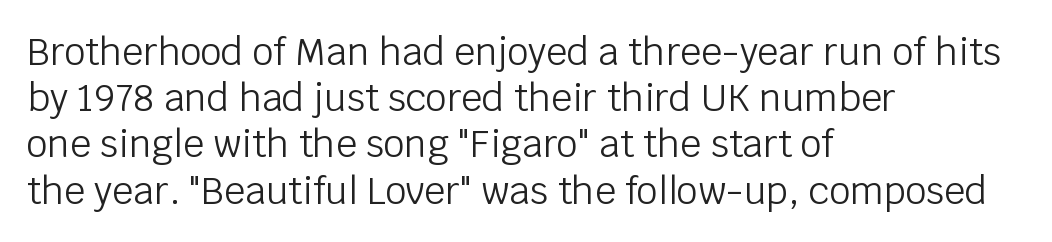
The image shows 37 px light sans-serif type, upright; set left-aligned, normal line spacing (1.25x), normal letter spacing, not underlined; low stroke contrast and a large x-height.
